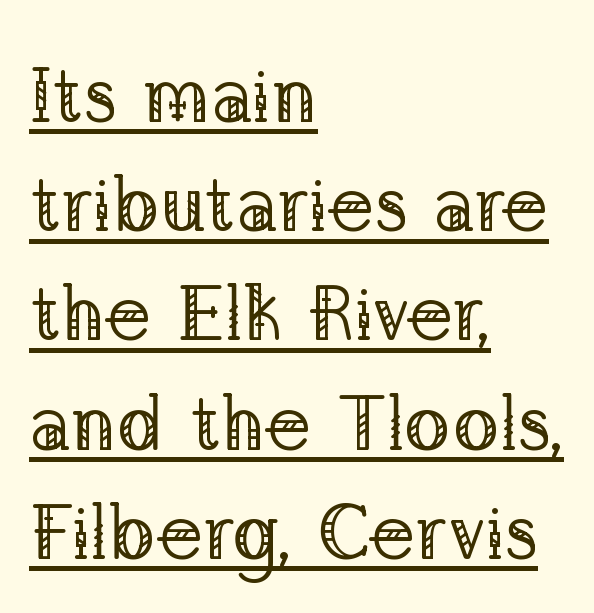
Honestly, the row spacing looks completely unremarkable. Somebody hit Ctrl+U on this one — the words are underlined. Note the varied advance widths — an 'i' is clearly narrower than an 'm'. Default kerning and tracking; the words read as compact shapes.
